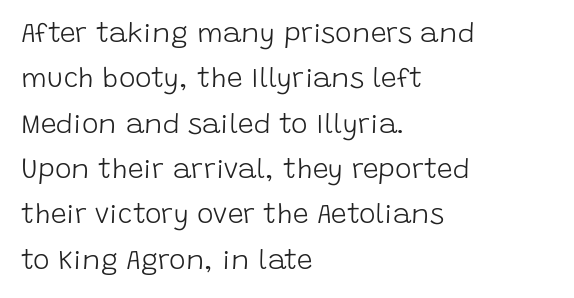
Q: Is the text bold? A: No.
Q: Is the text italic (slanted)? A: No, it is upright.
Q: Is the typeface a serif or a sans-serif typeface? A: Sans-serif.
Q: Is the text underlined? A: No.
Q: How is the paragraph aligned? A: Left-aligned.
Q: Is the spacing between letters normal or unusually wide? A: Normal.
Q: Is the spacing between lines tight, normal or loose? A: Normal.
Q: Width (condensed, normal, or wide)? A: Normal.
Q: Stroke contrast? A: Low.
Q: x-height? A: Large.
Q: Monospaced? A: No.
